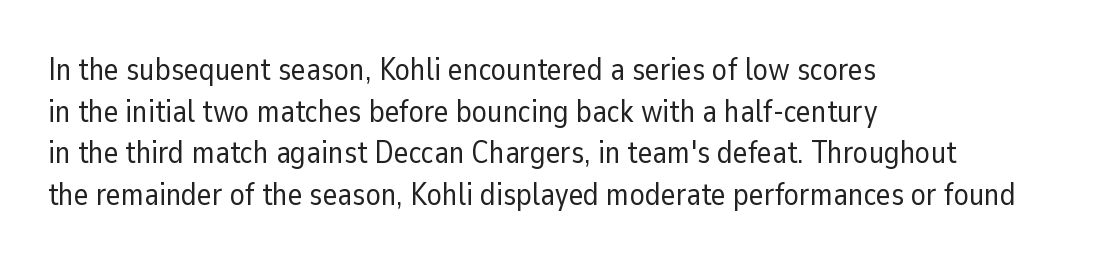
Here the glyphs are tracked normally, forming tight word shapes. Successive baselines arrive at the customary interval. The rendering uses natural spacing where letterforms have individual widths. Reading down the block, your eye returns to a fixed left position each line.
